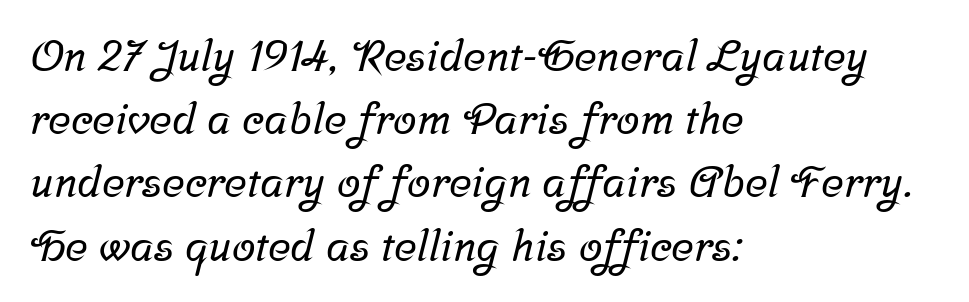
{"width": "normal", "stroke_contrast": "low", "x_height": "medium", "monospaced": "no", "underline": "no", "align": "left", "line_spacing": "normal", "line_spacing_ratio": 1.47, "letter_spacing": "normal", "letter_spacing_em": 0.0, "glyph_px": 43}
